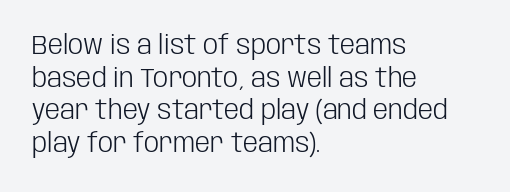
What stands out about the letter spacing? Nothing — it is the standard amount. This is not heavy type; no bold has been used. Just letters on the line, the space beneath them empty. Notice how the stems are strictly vertical — no italics here. This rendering uses left alignment, leaving the right contour irregular.
